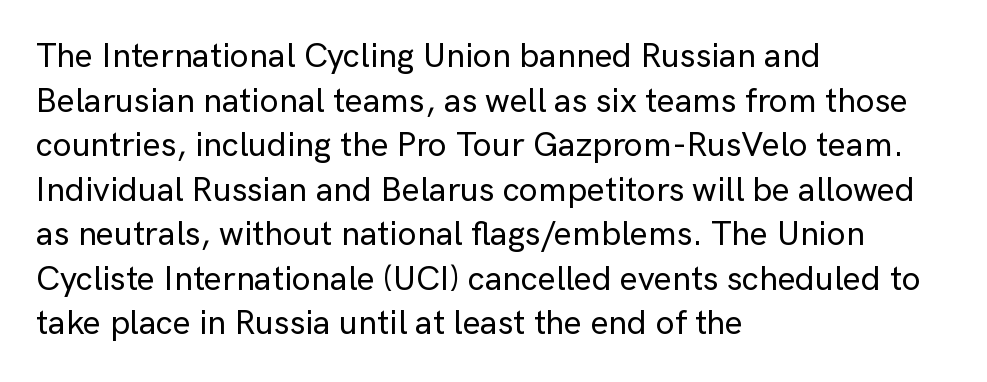
The passage shown is typeset with a sans-serif family. Character widths vary here, with narrow letters taking less room than wide ones. Vertically, the passage feels balanced, rows spaced as you'd expect. Between one letter and the next there's only the usual sliver of space. These lines stack with their left ends in a neat column. In terms of posture, this sample is upright.
